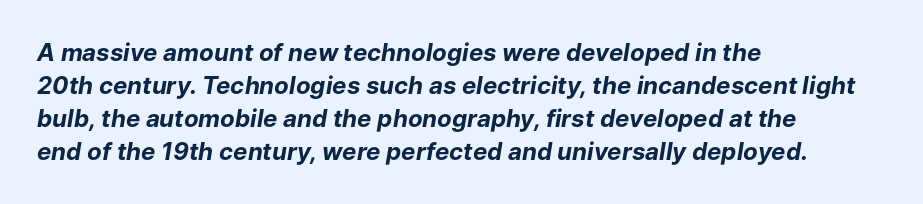
The image shows 24 px bold type, italic (leaning right); set left-aligned, normal line spacing (1.38x), normal letter spacing, not underlined.
